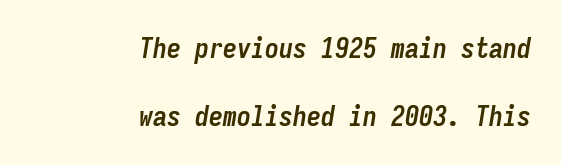
The image shows 28 px semibold, condensed type, italic (leaning right), monospaced; set right-aligned, loose line spacing (2.44x), normal letter spacing, not underlined; low stroke contrast and a medium x-height.
